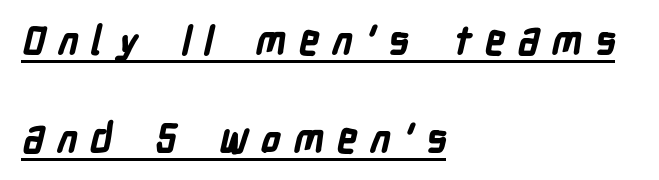
Q: Is the text bold? A: Yes.
Q: Is the typeface a serif or a sans-serif typeface? A: Sans-serif.
Q: Is the text underlined? A: Yes.
Q: How is the paragraph aligned? A: Left-aligned.
Q: Is the spacing between letters normal or unusually wide? A: Unusually wide.
Q: Is the spacing between lines tight, normal or loose? A: Loose.
Q: Width (condensed, normal, or wide)? A: Condensed.
Q: Stroke contrast? A: Low.
Q: x-height? A: Medium.
Q: Monospaced? A: No.
